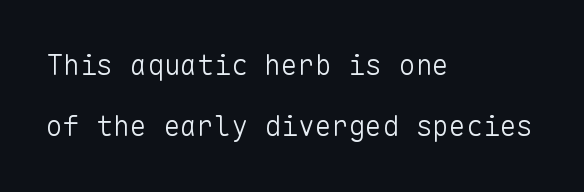
Nope, not italic — everything's standing straight. The gaps between neighbouring characters are ordinary and unremarkable. The rag falls on the right side of this text block. The strip under each line holds only bare page. Horizontal bands of white between lines are thick stripes.
